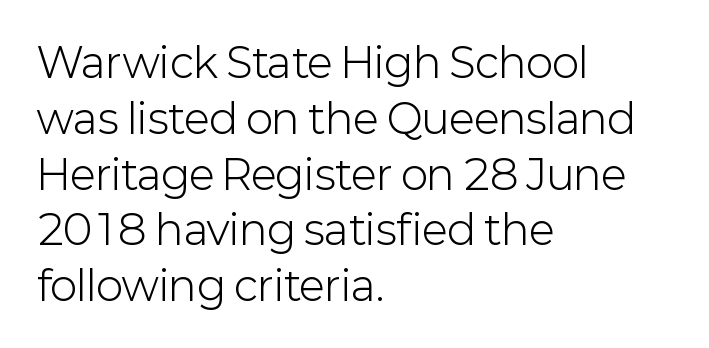
Q: Is the text bold? A: No.
Q: Is the text italic (slanted)? A: No, it is upright.
Q: Is the typeface a serif or a sans-serif typeface? A: Sans-serif.
Q: Is the text underlined? A: No.
Q: How is the paragraph aligned? A: Left-aligned.
Q: Is the spacing between letters normal or unusually wide? A: Normal.
Q: Is the spacing between lines tight, normal or loose? A: Normal.
Q: Width (condensed, normal, or wide)? A: Normal.
Q: Stroke contrast? A: Low.
Q: x-height? A: Medium.
Q: Monospaced? A: No.
